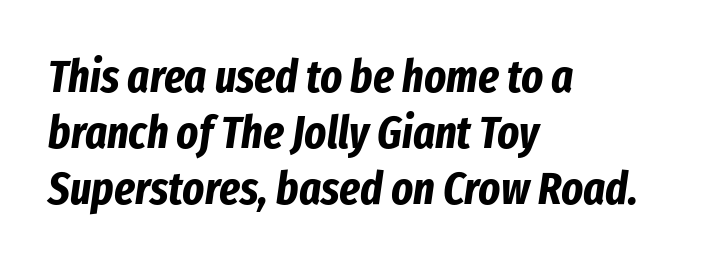
{"italic": "yes", "lean": "right", "slant_degrees": 8, "bold": "yes", "weight": "bold", "width": "condensed", "stroke_contrast": "low", "x_height": "medium", "monospaced": "no", "underline": "no", "align": "left", "line_spacing_ratio": 1.22, "letter_spacing": "normal", "letter_spacing_em": 0.0, "glyph_px": 46}
